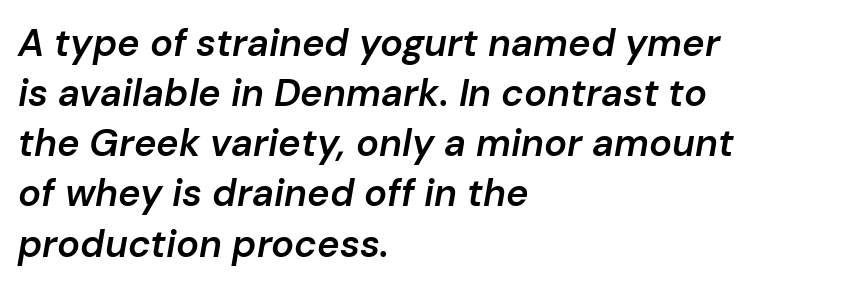
Every row of glyphs begins at an identical x-position on the left. A typesetter would call this zero additional tracking. An italicized treatment has been applied to the whole sample. The string is rendered with underlining switched off. The space between consecutive lines is moderate.
